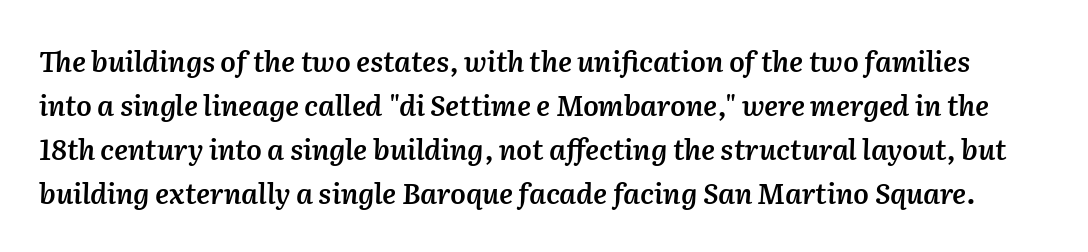
The image shows 28 px semibold type, italic (leaning right); set normal line spacing (1.57x), normal letter spacing, not underlined; medium stroke contrast and a medium x-height.
